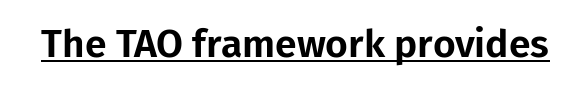
The image shows 39 px sans-serif type, upright; set normal letter spacing, underlined; low stroke contrast and a medium x-height.
